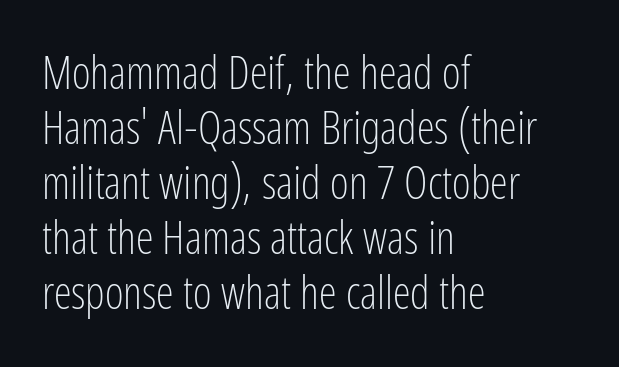
Q: Is the text bold? A: No.
Q: Is the text italic (slanted)? A: No, it is upright.
Q: Is the typeface a serif or a sans-serif typeface? A: Sans-serif.
Q: Is the text underlined? A: No.
Q: How is the paragraph aligned? A: Left-aligned.
Q: Is the spacing between letters normal or unusually wide? A: Normal.
Q: Width (condensed, normal, or wide)? A: Condensed.
Q: Stroke contrast? A: Low.
Q: x-height? A: Medium.
Q: Monospaced? A: No.
